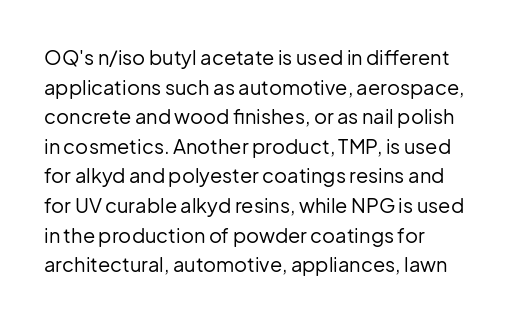
Q: Is the text bold? A: No.
Q: Is the text italic (slanted)? A: No, it is upright.
Q: Is the text underlined? A: No.
Q: How is the paragraph aligned? A: Left-aligned.
Q: Is the spacing between letters normal or unusually wide? A: Normal.
Q: Is the spacing between lines tight, normal or loose? A: Normal.
